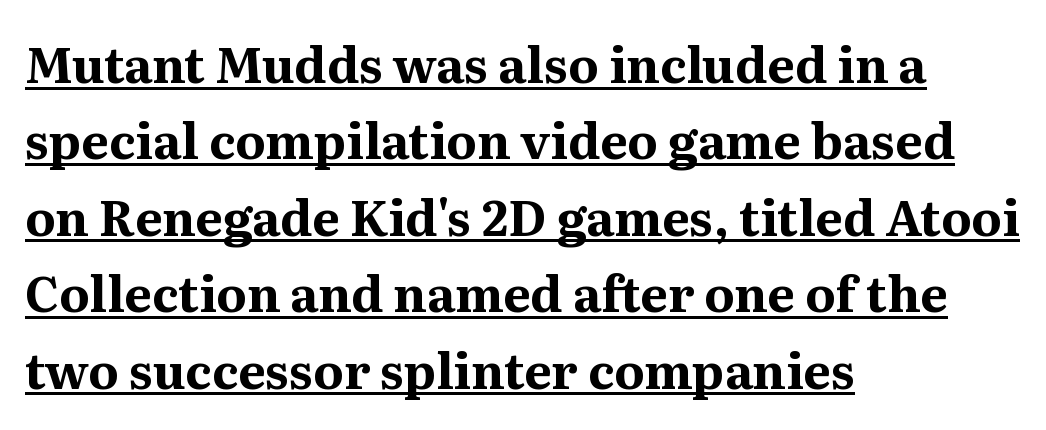
Q: Is the text bold? A: Yes.
Q: Is the text italic (slanted)? A: No, it is upright.
Q: Is the typeface a serif or a sans-serif typeface? A: Serif.
Q: Is the text underlined? A: Yes.
Q: How is the paragraph aligned? A: Left-aligned.
Q: Is the spacing between letters normal or unusually wide? A: Normal.
Q: Is the spacing between lines tight, normal or loose? A: Normal.
Q: Width (condensed, normal, or wide)? A: Normal.
Q: Stroke contrast? A: Medium.
Q: x-height? A: Medium.
Q: Monospaced? A: No.
